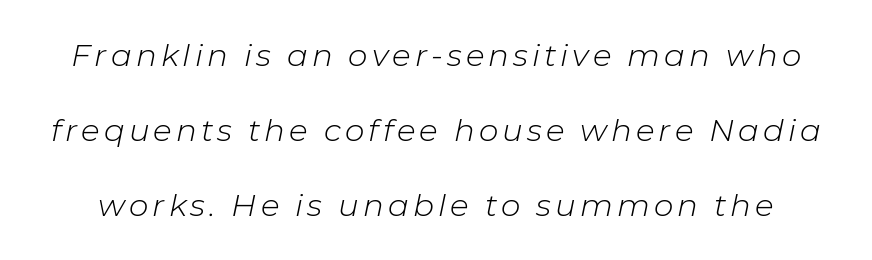
{"italic": "yes", "lean": "right", "slant_degrees": 11, "bold": "no", "weight": "light", "width": "normal", "stroke_contrast": "low", "x_height": "medium", "monospaced": "no", "underline": "no", "line_spacing": "loose", "line_spacing_ratio": 2.42, "glyph_px": 31}
